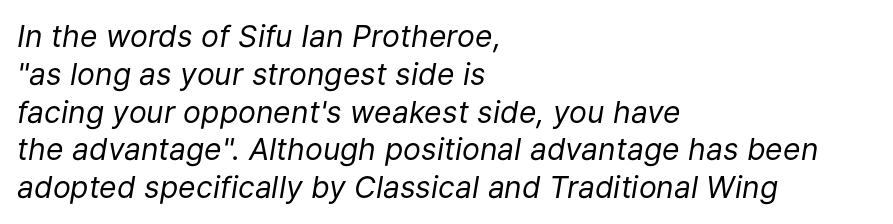
The image shows 30 px regular-weight type, italic (leaning right); set left-aligned, normal line spacing (1.26x), normal letter spacing, not underlined; low stroke contrast and a medium x-height.
